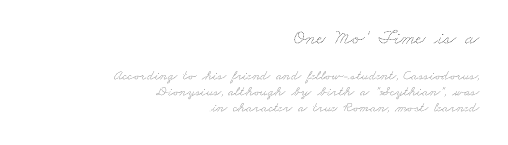
{"bold": "no", "underline": "no", "align": "right", "line_spacing": "tight", "line_spacing_ratio": 1.12, "letter_spacing": "normal", "letter_spacing_em": 0.0, "larger_block": "first", "size_ratio": 1.5, "glyph_px": 21}
